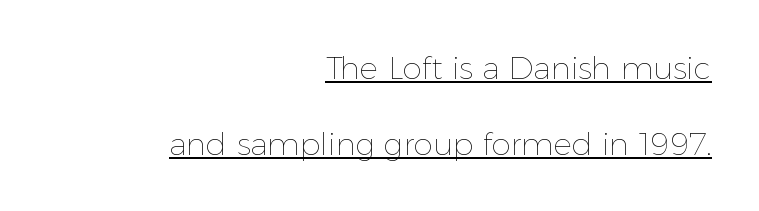
{"italic": "no", "bold": "no", "weight": "thin", "width": "normal", "x_height": "medium", "monospaced": "no", "underline": "yes", "align": "right", "line_spacing": "loose", "line_spacing_ratio": 2.45, "letter_spacing": "normal", "letter_spacing_em": 0.0, "glyph_px": 31}
